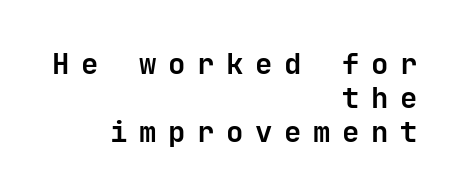
Here the designer chose a console-style face with uniform glyph widths. Leftover space on each line is placed entirely before the opening word. The strip under each line holds only bare page. Its strokes are broad and dark, the hallmark of bold type.
